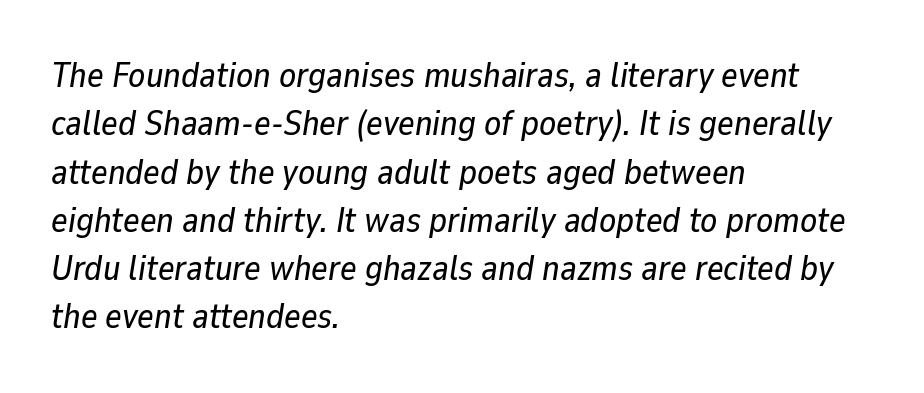
{"italic": "yes", "lean": "right", "slant_degrees": 9, "width": "normal", "stroke_contrast": "low", "x_height": "medium", "monospaced": "no", "underline": "no", "align": "left", "line_spacing": "normal", "line_spacing_ratio": 1.38, "letter_spacing": "normal", "letter_spacing_em": 0.0, "glyph_px": 35}
